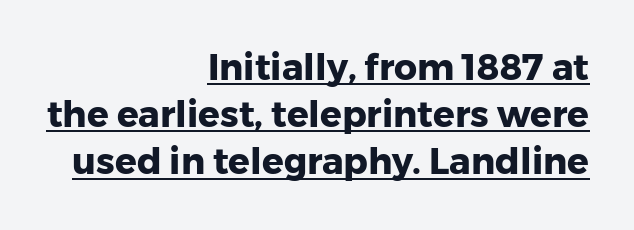
Q: Is the text bold? A: Yes.
Q: Is the text italic (slanted)? A: No, it is upright.
Q: Is the typeface a serif or a sans-serif typeface? A: Sans-serif.
Q: Is the text underlined? A: Yes.
Q: How is the paragraph aligned? A: Right-aligned.
Q: Is the spacing between letters normal or unusually wide? A: Normal.
Q: Is the spacing between lines tight, normal or loose? A: Normal.
Q: Width (condensed, normal, or wide)? A: Normal.
Q: Stroke contrast? A: Low.
Q: x-height? A: Medium.
Q: Monospaced? A: No.
